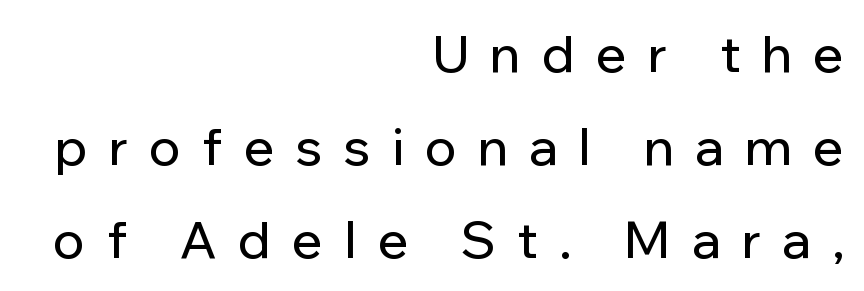
The image shows 51 px sans-serif type, upright; set right-aligned, line spacing 1.82x, unusually wide letter spacing (+0.42 em), not underlined; low stroke contrast and a medium x-height.
